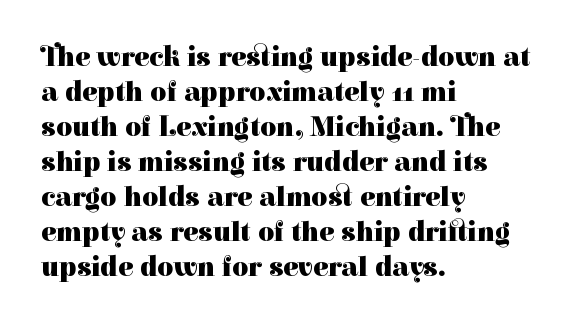
The image shows 28 px heavy serif type, upright; set left-aligned, normal line spacing (1.25x), normal letter spacing, not underlined; high stroke contrast and a medium x-height.
